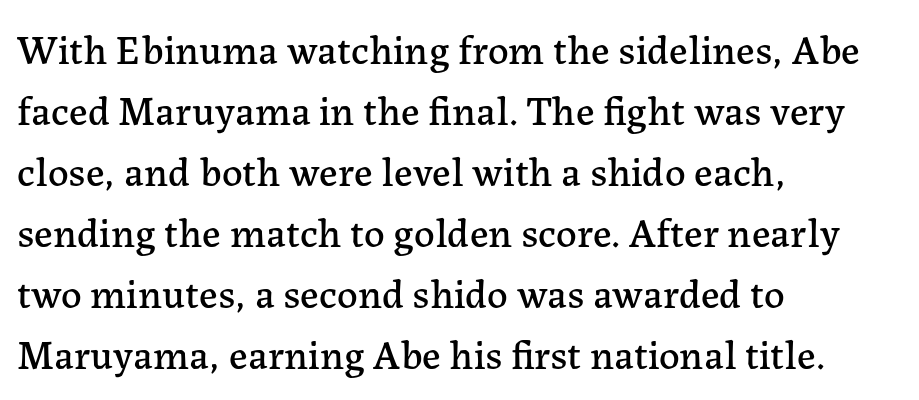
{"serif": "yes", "italic": "no", "width": "normal", "stroke_contrast": "low", "x_height": "medium", "monospaced": "no", "underline": "no", "align": "left", "line_spacing": "normal", "line_spacing_ratio": 1.49, "letter_spacing": "normal", "letter_spacing_em": 0.0, "glyph_px": 41}
